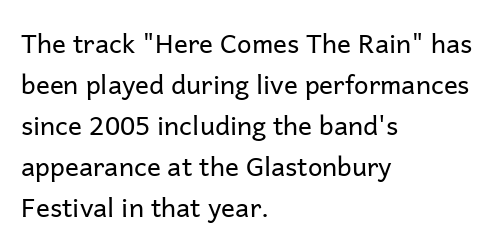
The words here are not underlined. Unbolded letterforms with no extra heft. Quick note: interline space is typical. These lines stack with their left ends in a neat column. Ordinary non-slanted type is in use. Here the glyphs are tracked normally, forming tight word shapes.
